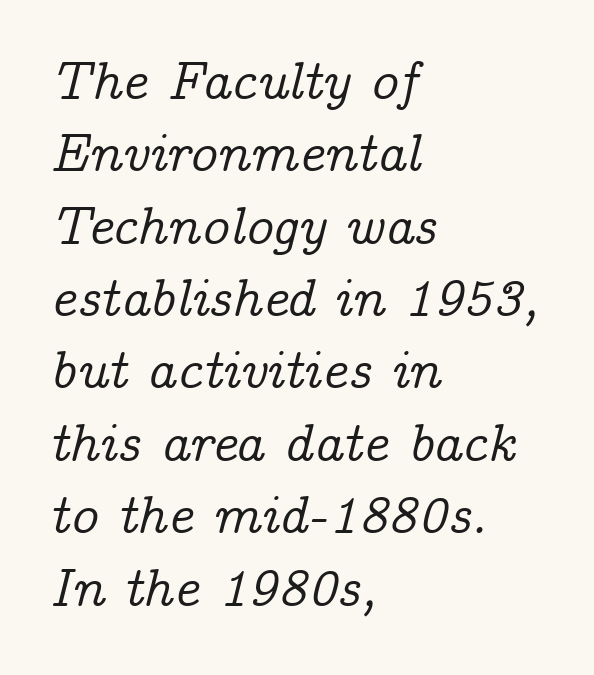
The image shows 54 px serif type, italic (leaning right); set left-aligned, normal line spacing (1.34x), normal letter spacing, not underlined; low stroke contrast and a medium x-height.
